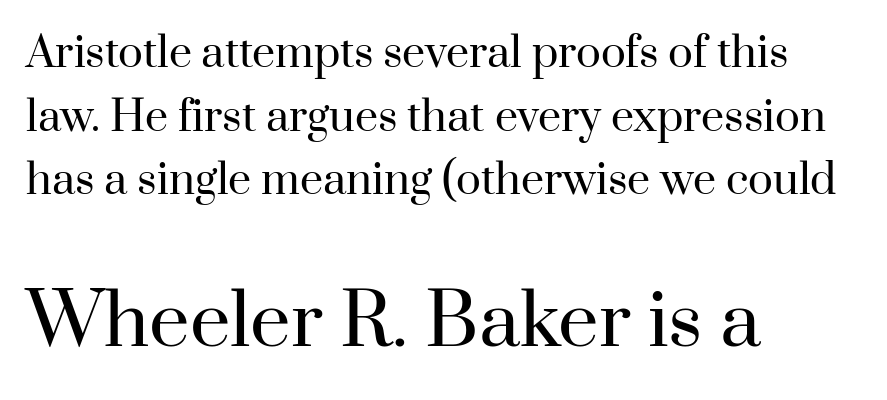
The image shows 72 px regular-weight serif type, upright; set left-aligned, normal line spacing (1.55x), normal letter spacing, not underlined; the second (bottom) block is 1.76x larger; high stroke contrast and a small x-height.
